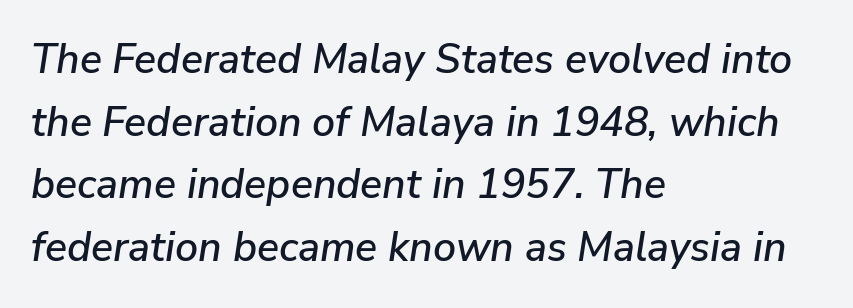
The words here are not underlined. You could not count columns in this text — the font is proportionally spaced. A classic flush-left, rag-right setting is used for this passage. If you drew a line through each stem, it would be angled. Rows of type keep a routine distance in the vertical direction.
